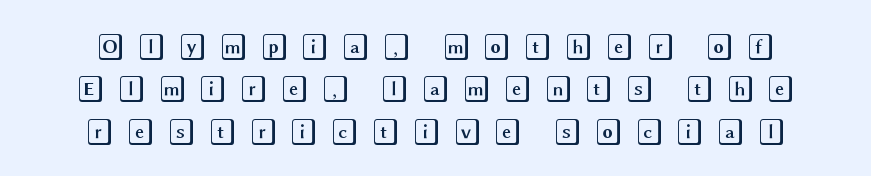
The image shows 26 px text type, upright; set normal line spacing (1.63x), unusually wide letter spacing (+0.47 em), not underlined.
